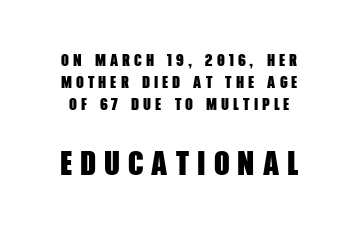
{"serif": "no", "bold": "yes", "weight": "heavy", "width": "condensed", "stroke_contrast": "low", "x_height": "large", "monospaced": "no", "underline": "no", "line_spacing": "normal", "line_spacing_ratio": 1.29, "letter_spacing": "wide", "letter_spacing_em": 0.24, "larger_block": "second", "size_ratio": 2.0, "glyph_px": 34}
